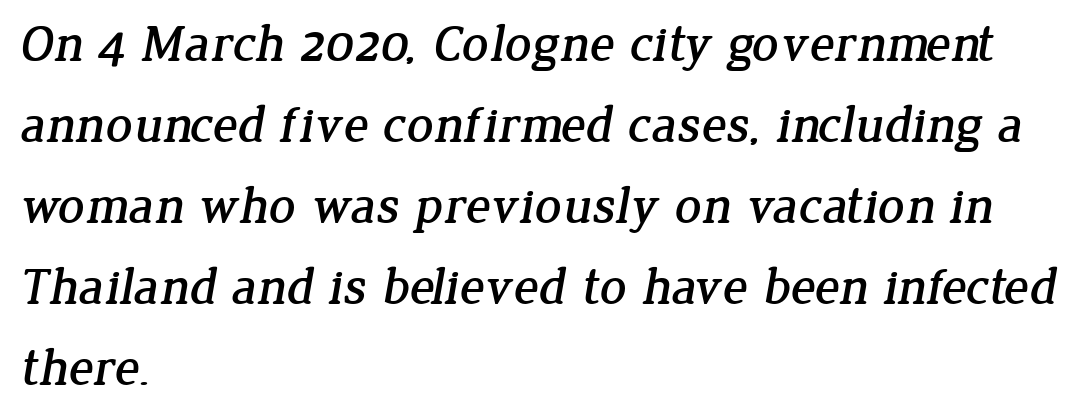
Q: Is the typeface a serif or a sans-serif typeface? A: Serif.
Q: Is the text underlined? A: No.
Q: How is the paragraph aligned? A: Left-aligned.
Q: Is the spacing between letters normal or unusually wide? A: Normal.
Q: Is the spacing between lines tight, normal or loose? A: Normal.
Q: Width (condensed, normal, or wide)? A: Normal.
Q: Stroke contrast? A: Low.
Q: x-height? A: Medium.
Q: Monospaced? A: No.
